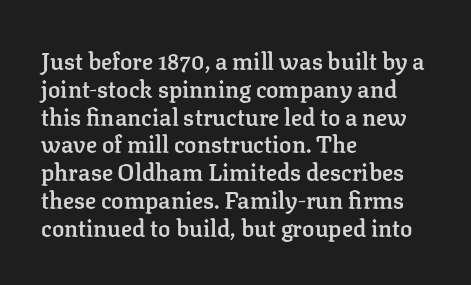
{"italic": "no", "bold": "semi", "underline": "no", "align": "left", "line_spacing_ratio": 1.21, "letter_spacing": "normal", "letter_spacing_em": 0.0, "glyph_px": 23}
